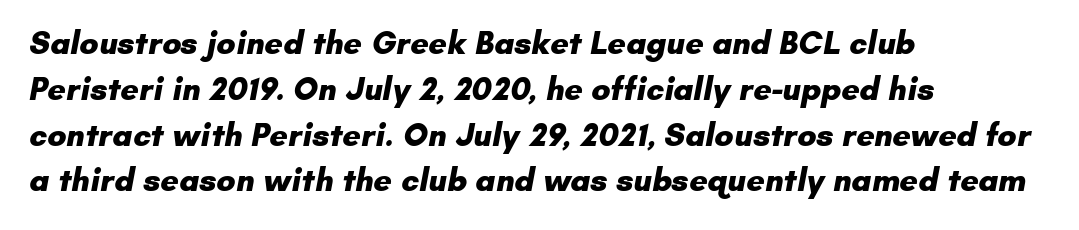
Between one letter and the next there's only the usual sliver of space. The rendering uses a bold face; every stroke is thick and dark. Is this a fixed-width face? No — the glyphs have proportional, varying widths. Compared with a centered layout, this one pins lines to the left instead.
